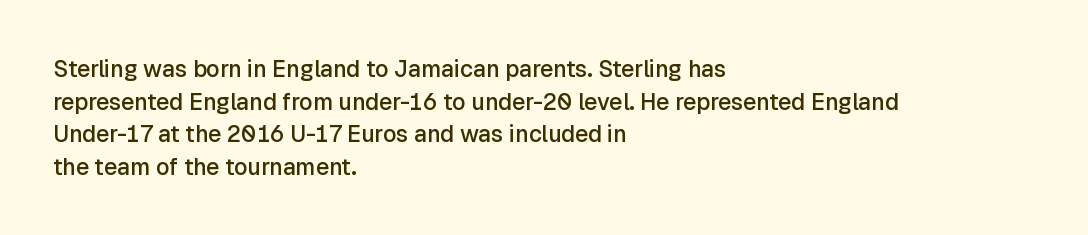
{"italic": "no", "bold": "semi", "underline": "no", "align": "left", "line_spacing": "normal", "line_spacing_ratio": 1.42, "letter_spacing": "normal", "letter_spacing_em": 0.0, "glyph_px": 23}
